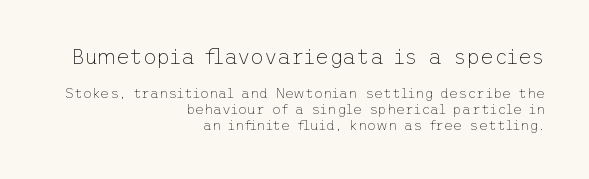
The space beneath each line is pristine and unruled. Characters follow at the spacing the type designer built in. Ascenders rise straight up at ninety degrees. If you squint, the top block still reads clearly — it's the larger of the two. Heft: none added — not bold.
